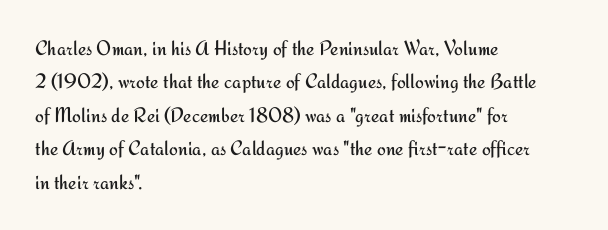
Q: Is the text bold? A: No.
Q: Is the text italic (slanted)? A: No, it is upright.
Q: Is the text underlined? A: No.
Q: How is the paragraph aligned? A: Left-aligned.
Q: Is the spacing between letters normal or unusually wide? A: Normal.
Q: Is the spacing between lines tight, normal or loose? A: Normal.
